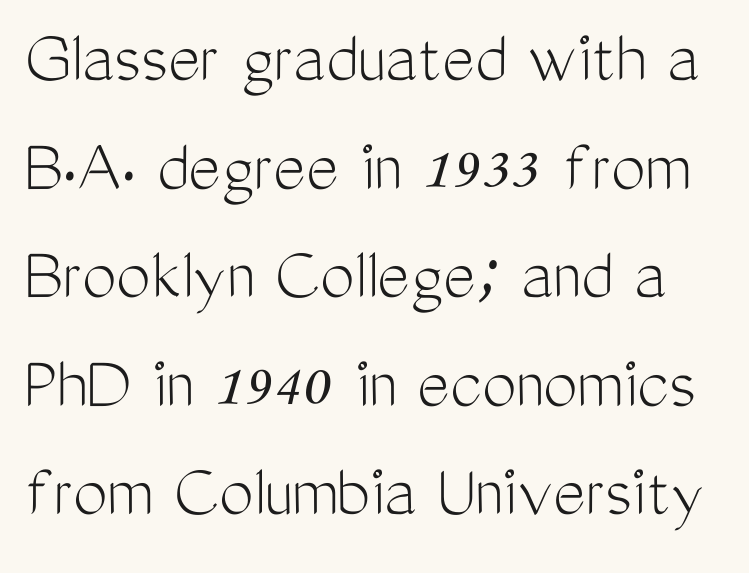
Q: Is the text bold? A: No.
Q: Is the text italic (slanted)? A: No, it is upright.
Q: Is the typeface a serif or a sans-serif typeface? A: Sans-serif.
Q: Is the text underlined? A: No.
Q: Is the spacing between letters normal or unusually wide? A: Normal.
Q: Is the spacing between lines tight, normal or loose? A: Normal.
Q: Width (condensed, normal, or wide)? A: Condensed.
Q: Stroke contrast? A: Medium.
Q: x-height? A: Medium.
Q: Monospaced? A: No.
